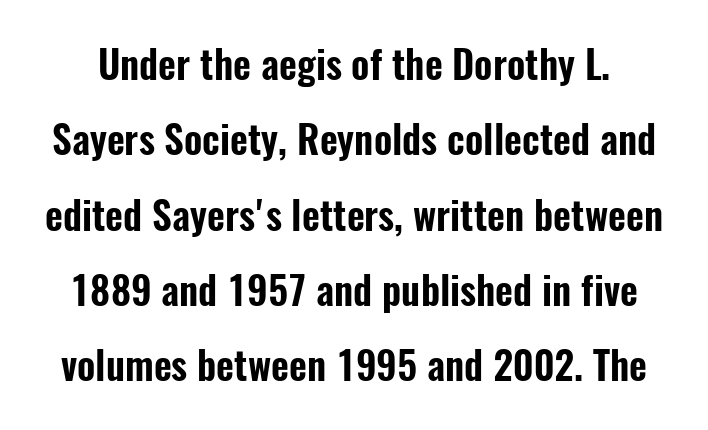
Character widths vary here, with narrow letters taking less room than wide ones. The space directly below the letters is spotless. This sample trades compactness for vertical openness between lines. Type style note: lacks serifs. Glyph-to-glyph distance matches everyday printed text. Do the letters lean? They stand straight.
